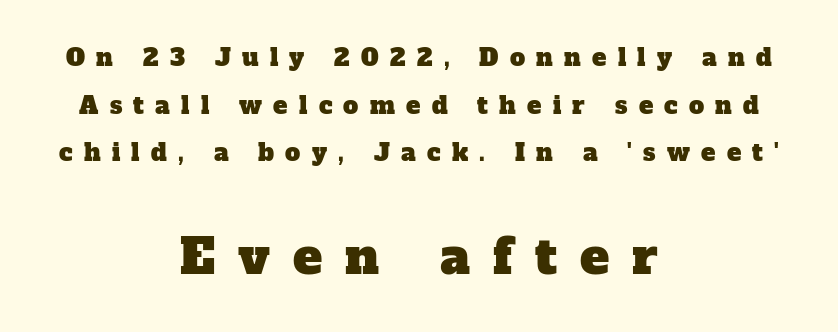
The specimen omits any rule beneath the text block's lines. Varying glyph widths throughout — classic text-font behaviour. Line starts and ends both wander, symmetrically. The lines are spread far apart with generous leading. Does the bottom block carry the larger type? Yes, it does. The characters display serif detailing at their extremities.
